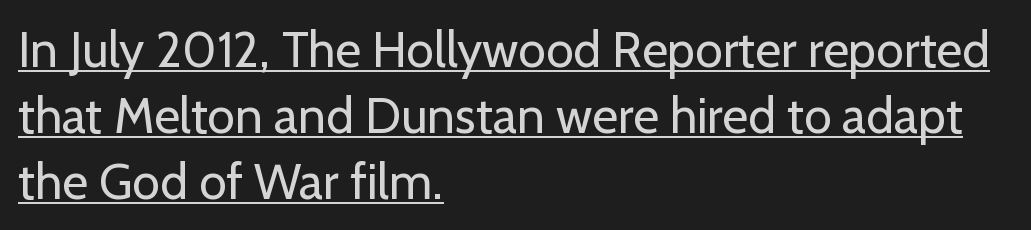
Q: Is the text bold? A: No.
Q: Is the text italic (slanted)? A: No, it is upright.
Q: Is the typeface a serif or a sans-serif typeface? A: Sans-serif.
Q: Is the text underlined? A: Yes.
Q: How is the paragraph aligned? A: Left-aligned.
Q: Is the spacing between letters normal or unusually wide? A: Normal.
Q: Is the spacing between lines tight, normal or loose? A: Normal.
Q: Width (condensed, normal, or wide)? A: Normal.
Q: Stroke contrast? A: Low.
Q: x-height? A: Medium.
Q: Monospaced? A: No.
